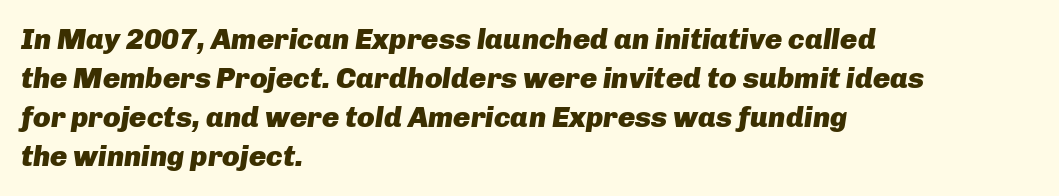
{"italic": "yes", "lean": "right", "slant_degrees": 8, "bold": "yes", "weight": "heavy", "width": "normal", "stroke_contrast": "low", "x_height": "medium", "monospaced": "no", "underline": "no", "align": "left", "line_spacing": "normal", "line_spacing_ratio": 1.35, "letter_spacing": "normal", "letter_spacing_em": 0.0, "glyph_px": 29}
